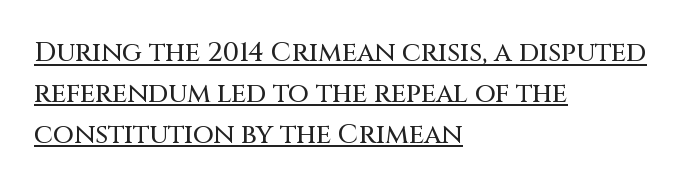
Q: Is the text italic (slanted)? A: No, it is upright.
Q: Is the text underlined? A: Yes.
Q: How is the paragraph aligned? A: Left-aligned.
Q: Is the spacing between letters normal or unusually wide? A: Normal.
Q: Is the spacing between lines tight, normal or loose? A: Normal.
